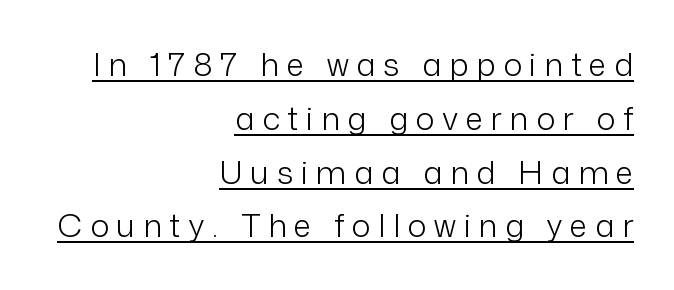
Q: Is the text bold? A: No.
Q: Is the text italic (slanted)? A: No, it is upright.
Q: Is the typeface a serif or a sans-serif typeface? A: Sans-serif.
Q: Is the text underlined? A: Yes.
Q: How is the paragraph aligned? A: Right-aligned.
Q: Is the spacing between letters normal or unusually wide? A: Unusually wide.
Q: Is the spacing between lines tight, normal or loose? A: Normal.
Q: Width (condensed, normal, or wide)? A: Normal.
Q: Stroke contrast? A: Low.
Q: x-height? A: Medium.
Q: Monospaced? A: No.
